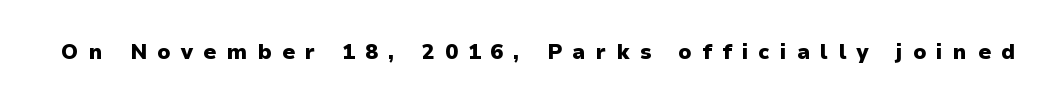
{"italic": "no", "bold": "yes", "underline": "no", "letter_spacing": "wide", "letter_spacing_em": 0.49, "glyph_px": 21}
